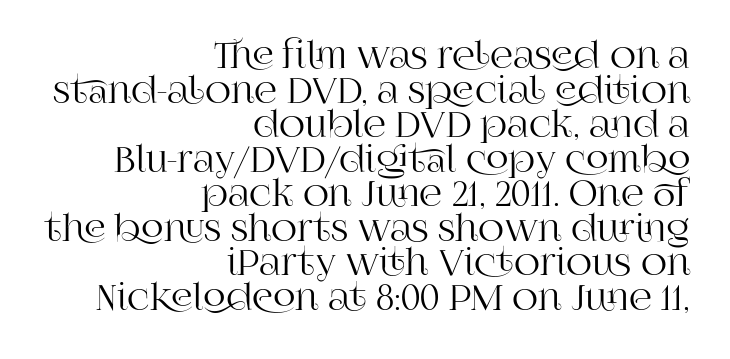
The image shows 36 px serif type, upright; set right-aligned, tight line spacing (0.96x), normal letter spacing, not underlined; high stroke contrast and a large x-height.
